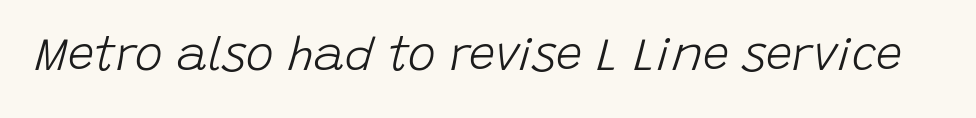
{"italic": "yes", "lean": "right", "slant_degrees": 15, "bold": "no", "weight": "light", "width": "normal", "stroke_contrast": "low", "x_height": "large", "monospaced": "no", "underline": "no", "letter_spacing": "normal", "letter_spacing_em": 0.0, "glyph_px": 47}
